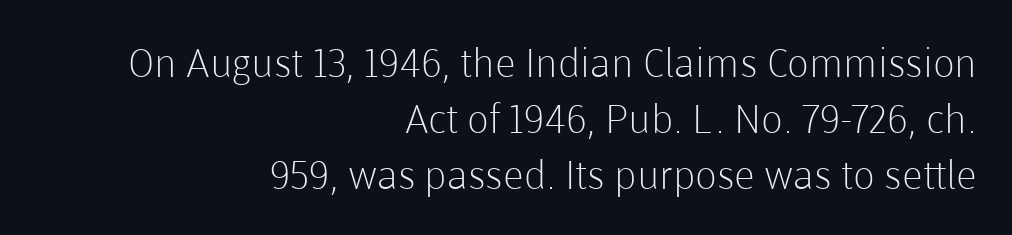
Q: Is the text bold? A: No.
Q: Is the text italic (slanted)? A: No, it is upright.
Q: Is the typeface a serif or a sans-serif typeface? A: Sans-serif.
Q: Is the text underlined? A: No.
Q: How is the paragraph aligned? A: Right-aligned.
Q: Is the spacing between letters normal or unusually wide? A: Normal.
Q: Is the spacing between lines tight, normal or loose? A: Normal.
Q: Width (condensed, normal, or wide)? A: Normal.
Q: Stroke contrast? A: Low.
Q: x-height? A: Medium.
Q: Monospaced? A: No.
